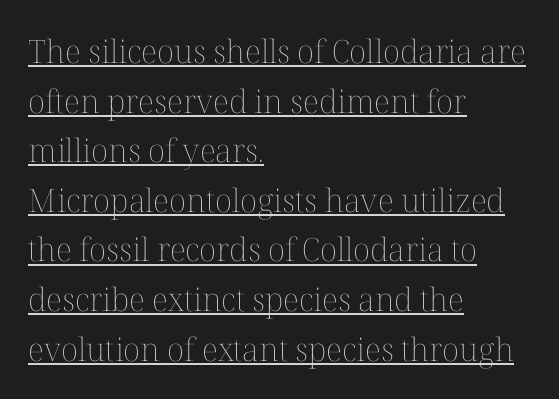
Decoration check: the copy is underlined. Horizontal bands of white between lines are of average thickness. Counters stay open thanks to moderate or lighter strokes. Honestly, the letter spacing is just normal — you wouldn't notice it. A typesetter would call this proportional, since set widths differ per character.
